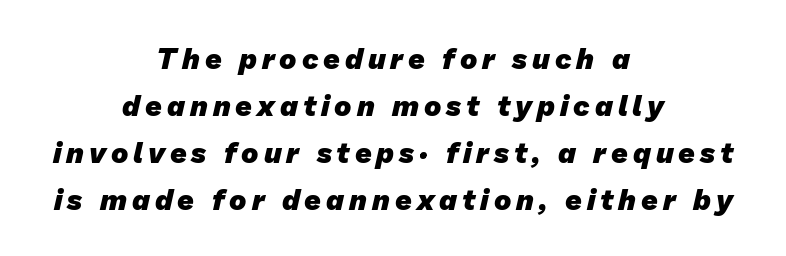
{"serif": "no", "bold": "yes", "weight": "heavy", "width": "normal", "stroke_contrast": "low", "x_height": "medium", "monospaced": "no", "underline": "no", "align": "center", "line_spacing": "normal", "line_spacing_ratio": 1.62, "glyph_px": 29}
